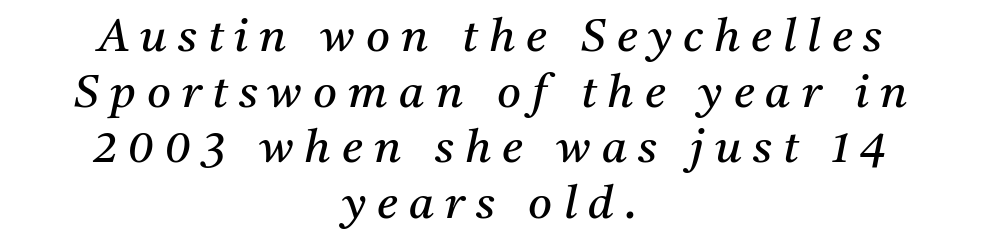
The image shows 46 px regular-weight serif type, italic (leaning right); set centered, line spacing 1.21x, unusually wide letter spacing (+0.24 em), not underlined; medium stroke contrast and a medium x-height.
